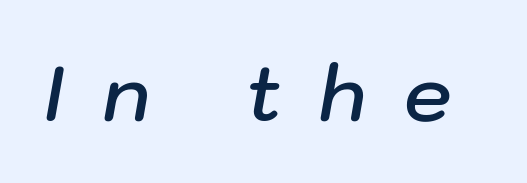
The image shows 76 px semibold type, italic (leaning right); set unusually wide letter spacing (+0.49 em), not underlined; low stroke contrast and a medium x-height.
